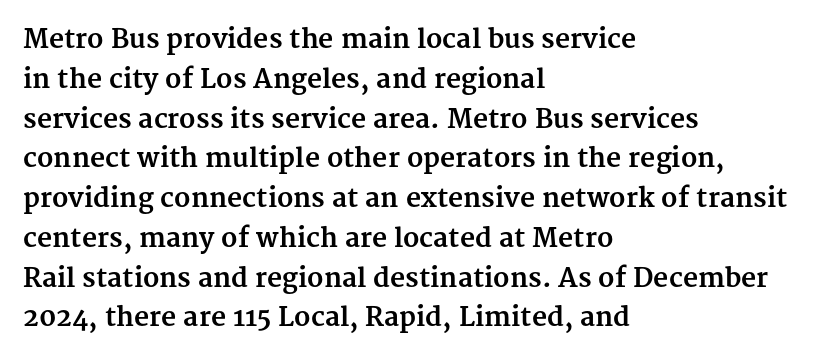
Q: Is the text bold? A: Yes.
Q: Is the text italic (slanted)? A: No, it is upright.
Q: Is the text underlined? A: No.
Q: How is the paragraph aligned? A: Left-aligned.
Q: Is the spacing between letters normal or unusually wide? A: Normal.
Q: Is the spacing between lines tight, normal or loose? A: Normal.
